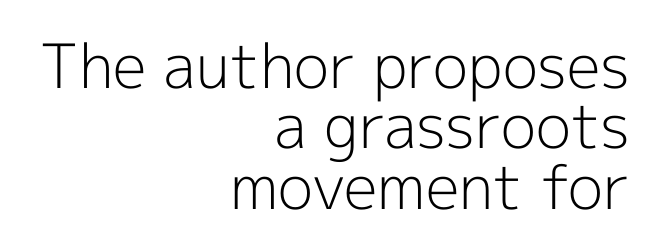
Q: Is the text bold? A: No.
Q: Is the text italic (slanted)? A: No, it is upright.
Q: Is the typeface a serif or a sans-serif typeface? A: Sans-serif.
Q: Is the text underlined? A: No.
Q: How is the paragraph aligned? A: Right-aligned.
Q: Is the spacing between letters normal or unusually wide? A: Normal.
Q: Is the spacing between lines tight, normal or loose? A: Tight.
Q: Width (condensed, normal, or wide)? A: Normal.
Q: x-height? A: Medium.
Q: Monospaced? A: No.
